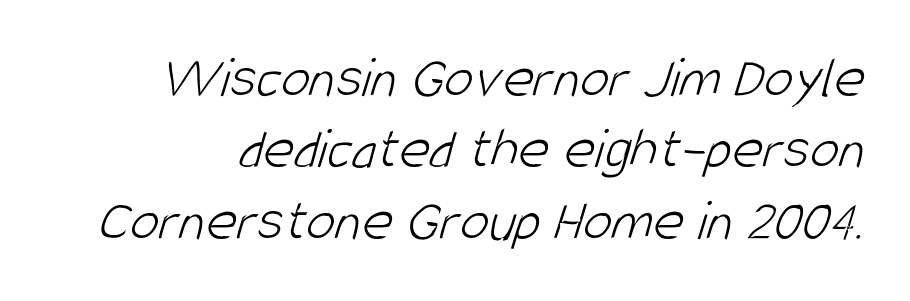
The image shows 59 px light, condensed sans-serif type; set line spacing 1.21x, normal letter spacing, not underlined; low stroke contrast and a large x-height.
